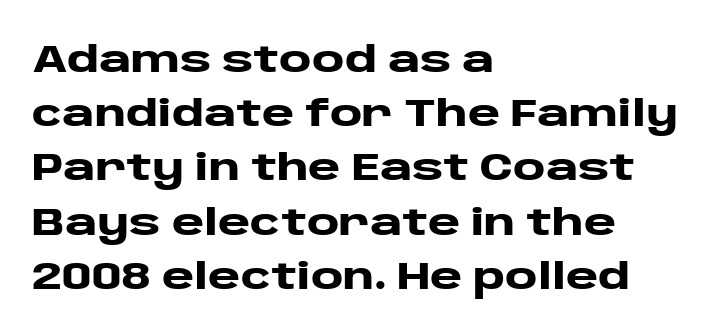
These lines keep a tight, regular rhythm from letter to letter. Is this a fixed-width face? No — the glyphs have proportional, varying widths. Is there much room between lines? A standard amount, neither cramped nor airy. Typesetter's note: full bold, strokes at maximum text heaviness.
